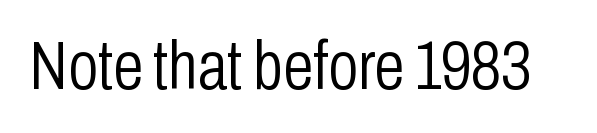
Q: Is the text bold? A: No.
Q: Is the text italic (slanted)? A: No, it is upright.
Q: Is the typeface a serif or a sans-serif typeface? A: Sans-serif.
Q: Is the text underlined? A: No.
Q: Is the spacing between letters normal or unusually wide? A: Normal.
Q: Width (condensed, normal, or wide)? A: Condensed.
Q: Stroke contrast? A: Low.
Q: x-height? A: Medium.
Q: Monospaced? A: No.
